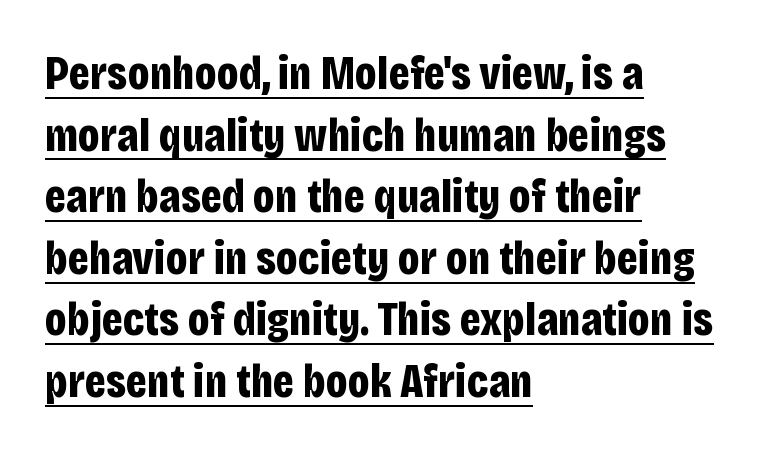
{"serif": "no", "italic": "no", "bold": "yes", "weight": "bold", "width": "condensed", "stroke_contrast": "low", "x_height": "large", "monospaced": "no", "underline": "yes", "align": "left", "line_spacing": "normal", "line_spacing_ratio": 1.31, "letter_spacing": "normal", "letter_spacing_em": 0.0, "glyph_px": 47}
